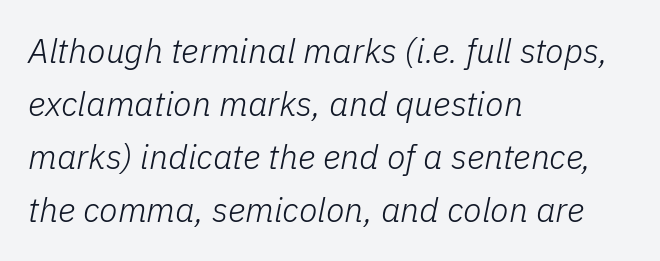
The image shows 34 px light type, italic (leaning right); set left-aligned, normal line spacing (1.56x), normal letter spacing, not underlined; low stroke contrast and a medium x-height.
